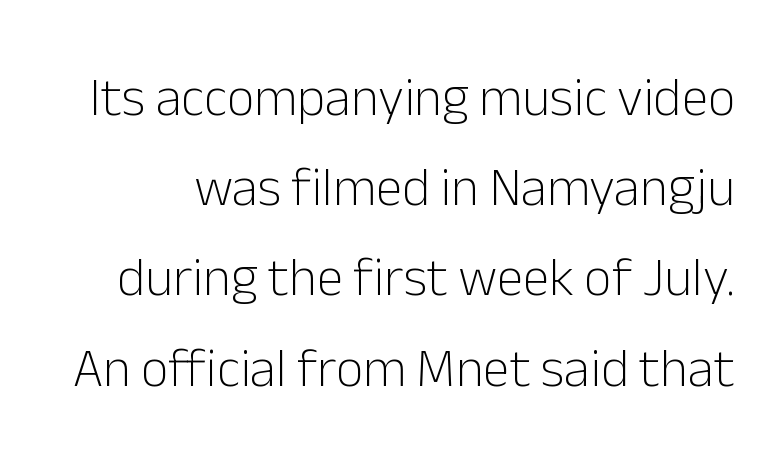
{"serif": "no", "italic": "no", "bold": "no", "weight": "light", "width": "normal", "stroke_contrast": "low", "x_height": "medium", "monospaced": "no", "underline": "no", "line_spacing": "normal", "line_spacing_ratio": 1.67, "letter_spacing": "normal", "letter_spacing_em": 0.0, "glyph_px": 54}
